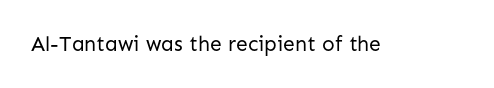
The passage shown is not underscored anywhere. The font's upright variant was chosen for this text. Stems here are at most as thick as an everyday book face. Observe the ordinary spacing: letters are neighbours, not strangers.
